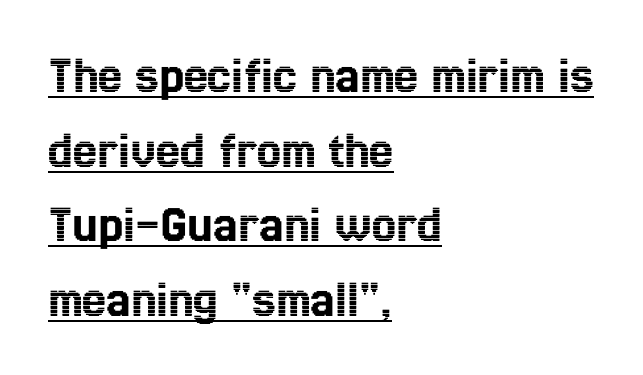
{"italic": "no", "width": "condensed", "x_height": "medium", "monospaced": "no", "underline": "yes", "align": "left", "line_spacing": "normal", "line_spacing_ratio": 1.38, "letter_spacing": "normal", "letter_spacing_em": 0.0, "glyph_px": 54}
